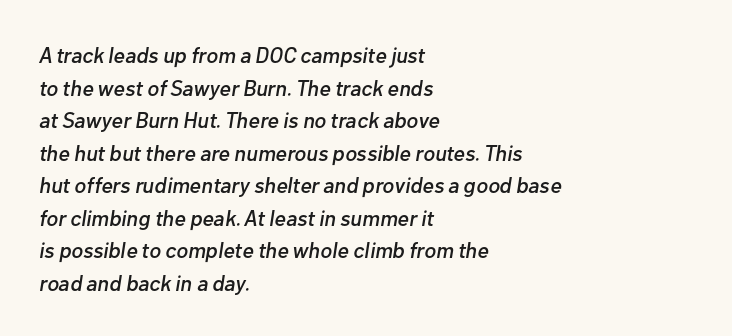
A typesetter would call this zero additional tracking. Looking at the ascenders, they clearly lean. The lines in this sample share a left origin and differ only in where they stop. How would I describe the line gaps? Plain and ordinary. Decoration check: the copy has no underline.
